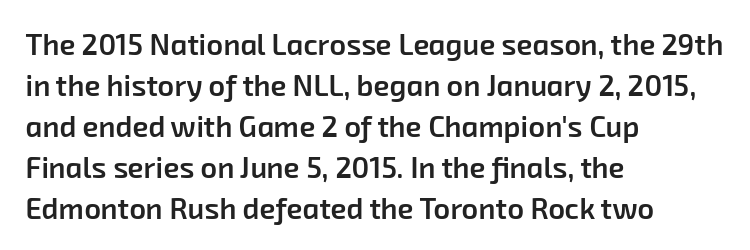
{"serif": "no", "bold": "semi", "weight": "semibold", "width": "normal", "stroke_contrast": "low", "x_height": "medium", "monospaced": "no", "underline": "no", "align": "left", "line_spacing": "normal", "line_spacing_ratio": 1.41, "letter_spacing": "normal", "letter_spacing_em": 0.0, "glyph_px": 29}
